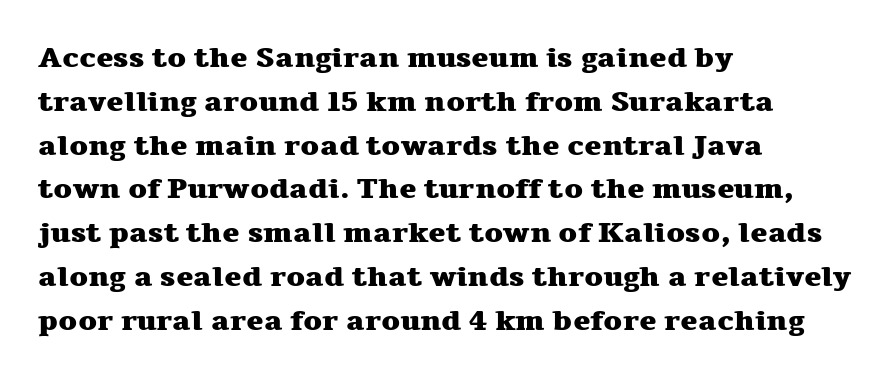
{"serif": "yes", "italic": "no", "bold": "yes", "weight": "heavy", "width": "wide", "stroke_contrast": "medium", "x_height": "medium", "monospaced": "no", "underline": "no", "align": "left", "line_spacing": "normal", "line_spacing_ratio": 1.51, "letter_spacing": "normal", "letter_spacing_em": 0.0, "glyph_px": 29}
